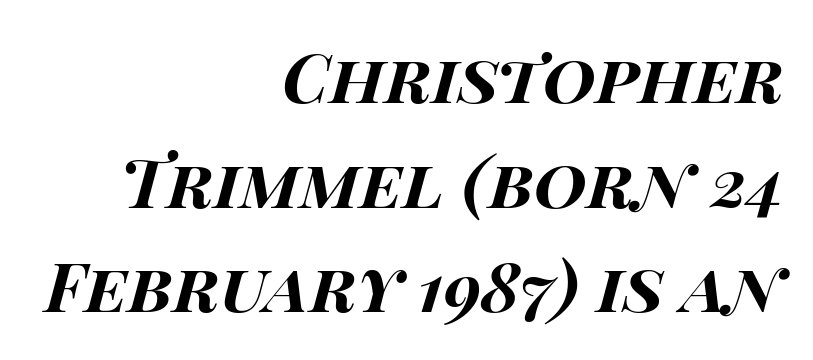
The image shows 68 px bold, wide type, italic (leaning right); set right-aligned, normal line spacing (1.54x), normal letter spacing, not underlined; high stroke contrast and a large x-height.
